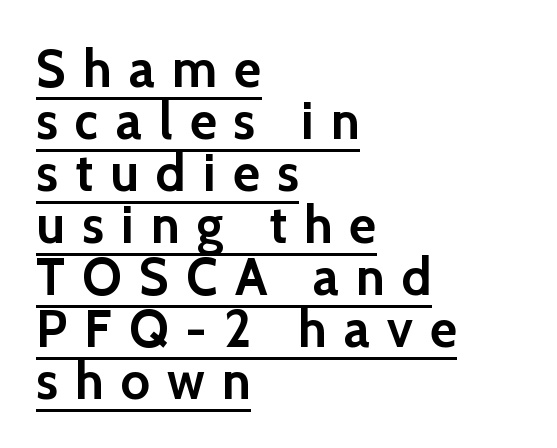
Is the type bold? Yes — the strokes are clearly thick and heavy. Is there an underline? Yes — a line sits under the letters. Does extra space separate the letters? Yes, quite a lot of it. Is this a sans? Yes — the strokes have no serifs. Note the varied advance widths — an 'i' is clearly narrower than an 'm'.
